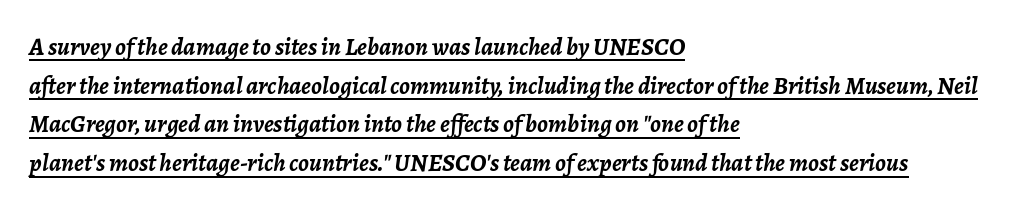
Q: Is the text bold? A: Yes.
Q: Is the text italic (slanted)? A: Yes, it leans right by about 7 degrees.
Q: Is the text underlined? A: Yes.
Q: How is the paragraph aligned? A: Left-aligned.
Q: Is the spacing between letters normal or unusually wide? A: Normal.
Q: Is the spacing between lines tight, normal or loose? A: Normal.
